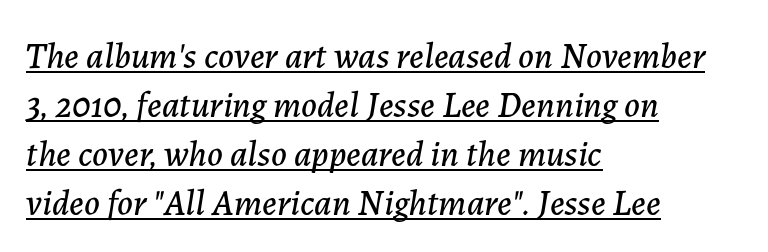
{"italic": "yes", "lean": "right", "slant_degrees": 7, "width": "normal", "stroke_contrast": "low", "x_height": "medium", "monospaced": "no", "underline": "yes", "align": "left", "line_spacing": "normal", "line_spacing_ratio": 1.36, "letter_spacing": "normal", "letter_spacing_em": 0.0, "glyph_px": 36}
